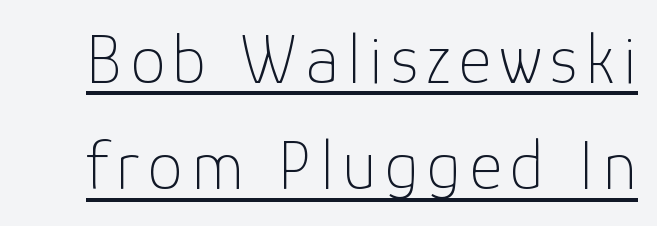
The image shows 70 px thin sans-serif type, upright; set normal line spacing (1.52x), underlined; low stroke contrast and a medium x-height.
